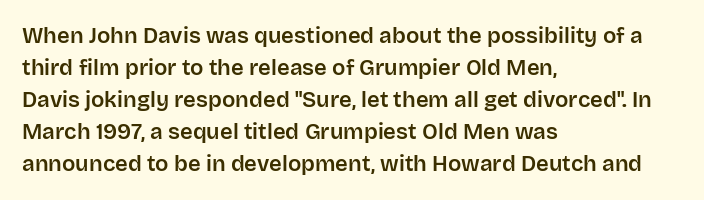
The image shows 22 px text type, upright; set left-aligned, normal line spacing (1.46x), normal letter spacing, not underlined.
